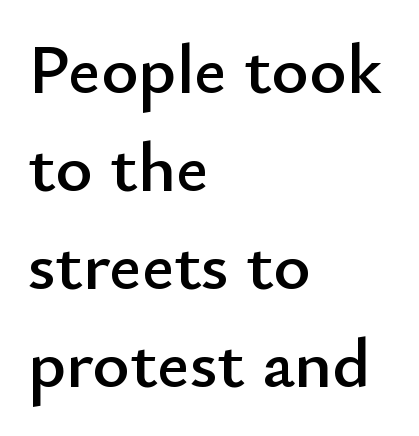
Spacing verdict: proportional, widths tailored to each character. These lines were composed using upright roman letters. Notice how descenders clear the ascenders below comfortably — that's standard leading. These lines keep a tight, regular rhythm from letter to letter. The ragged edge is on the right, which tells us the setting is flush left.
